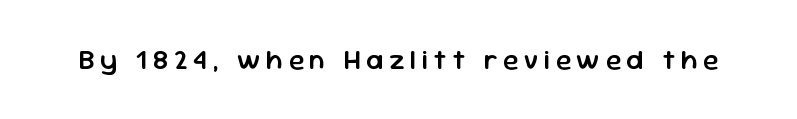
Posture: vertical. What weight is shown? A semibold, between regular and bold. A typesetter would call this heavily tracked-out type. Anything drawn beneath the words? Only blank space. I'd call this a sans setting — the letters go barefoot.
